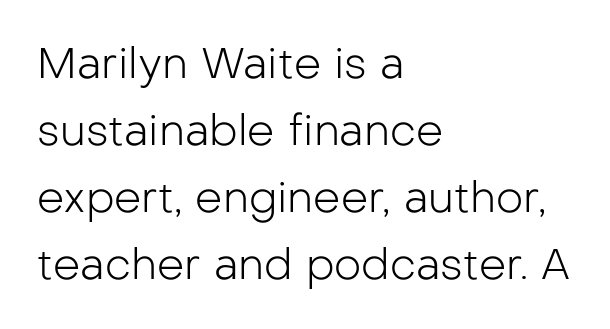
The image shows 43 px light sans-serif type, upright; set left-aligned, normal line spacing (1.56x), normal letter spacing, not underlined; low stroke contrast and a medium x-height.
